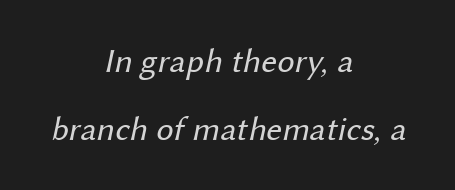
The face used here is a sans, in the tradition of grotesques and geometrics. Is this a fixed-width face? No — the glyphs have proportional, varying widths. The lines are quadded center. You could call the tracking neutral — neither tight nor loose. Vertical spacing — loose. The letterforms sit at book weight or below.
